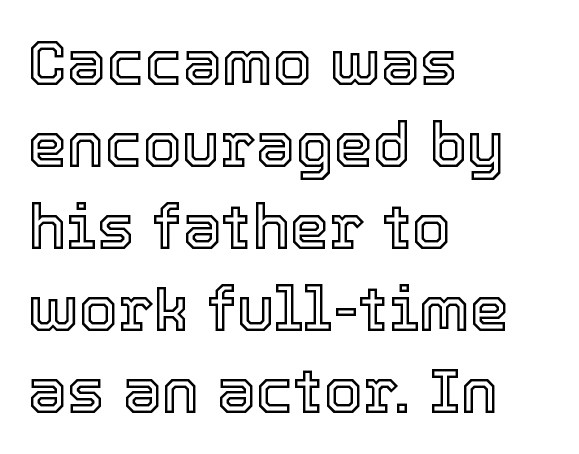
Q: Is the text italic (slanted)? A: No, it is upright.
Q: Is the text underlined? A: No.
Q: How is the paragraph aligned? A: Left-aligned.
Q: Is the spacing between letters normal or unusually wide? A: Normal.
Q: Is the spacing between lines tight, normal or loose? A: Normal.
Q: Width (condensed, normal, or wide)? A: Normal.
Q: x-height? A: Medium.
Q: Monospaced? A: No.
